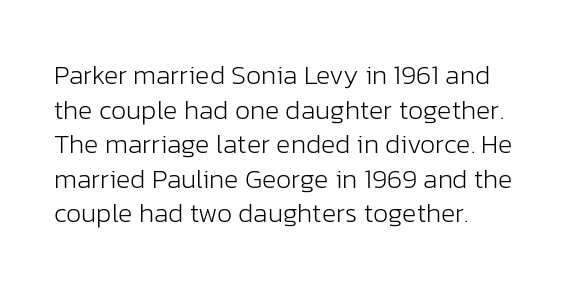
The image shows 27 px text type, upright; set left-aligned, normal line spacing (1.28x), normal letter spacing, not underlined.
